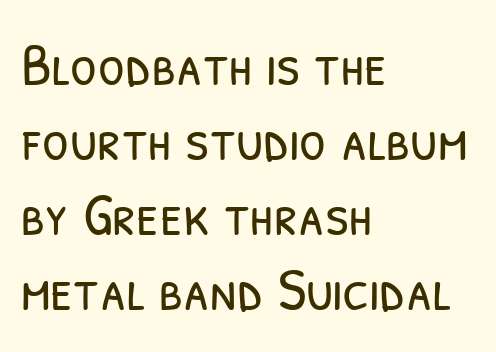
{"serif": "no", "bold": "no", "weight": "light", "width": "condensed", "stroke_contrast": "low", "x_height": "medium", "monospaced": "no", "underline": "no", "align": "left", "line_spacing_ratio": 1.23, "letter_spacing": "normal", "letter_spacing_em": 0.0, "glyph_px": 61}
